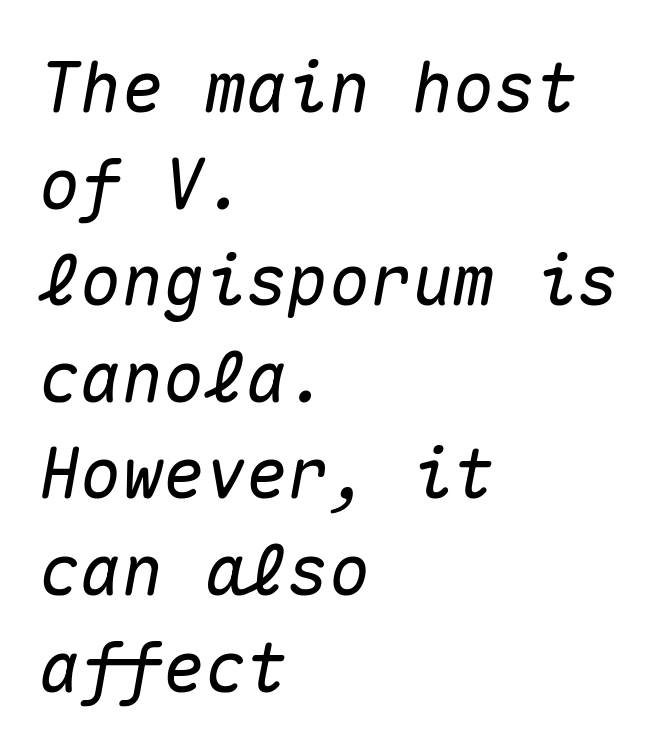
{"italic": "yes", "lean": "right", "slant_degrees": 10, "width": "normal", "stroke_contrast": "medium", "x_height": "medium", "monospaced": "yes", "underline": "no", "align": "left", "line_spacing": "normal", "line_spacing_ratio": 1.4, "letter_spacing": "normal", "letter_spacing_em": 0.0, "glyph_px": 69}
